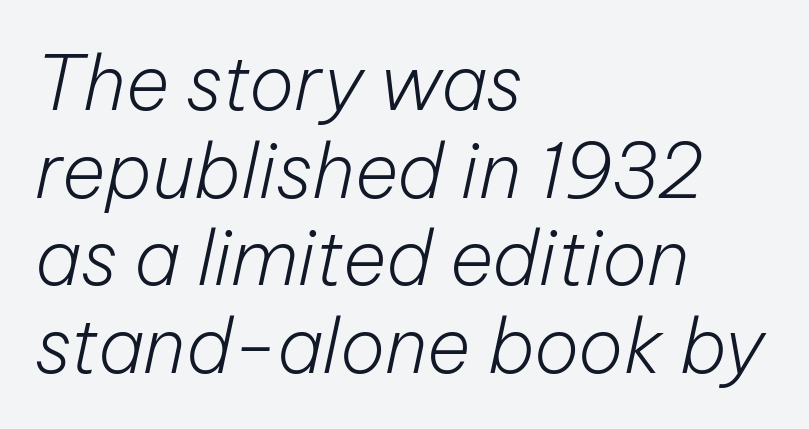
The image shows 75 px light type, italic (leaning right); set left-aligned, line spacing 1.17x, normal letter spacing, not underlined; low stroke contrast and a medium x-height.
